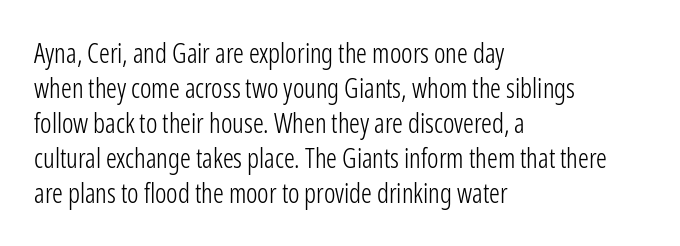
The image shows 27 px text type, upright; set left-aligned, normal line spacing (1.3x), normal letter spacing, not underlined.
